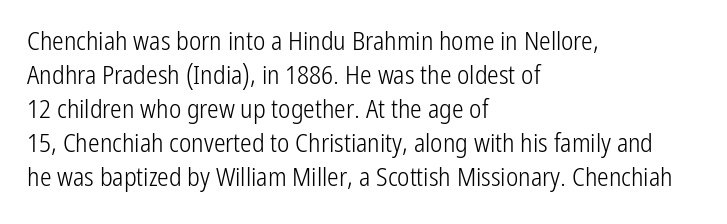
{"italic": "no", "bold": "no", "underline": "no", "align": "left", "line_spacing": "normal", "line_spacing_ratio": 1.31, "letter_spacing": "normal", "letter_spacing_em": 0.0, "glyph_px": 26}
